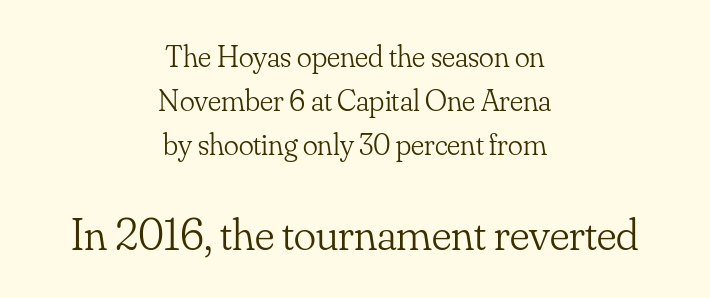
The image shows 46 px light serif type, upright; set centered, normal line spacing (1.42x), normal letter spacing, not underlined; the second (bottom) block is 1.48x larger; low stroke contrast and a small x-height.
